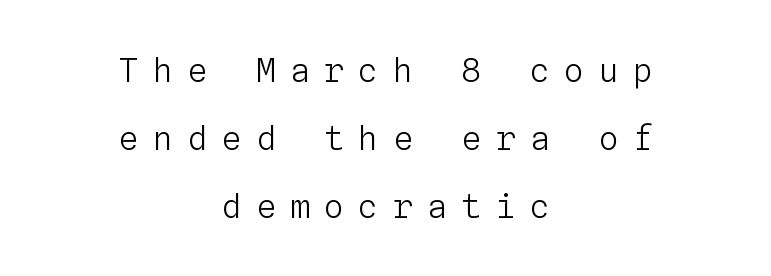
Italic: no, the glyphs are upright roman. The rendering uses typewriter-style spacing with identical character cells. Here the glyphs are tracked loosely, breaking word shapes into spaced letters. No extra ink here — the face is not bold.
